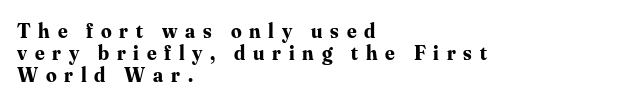
{"italic": "no", "bold": "yes", "underline": "no", "align": "left", "line_spacing": "tight", "line_spacing_ratio": 1.04, "letter_spacing": "wide", "letter_spacing_em": 0.37, "glyph_px": 21}
